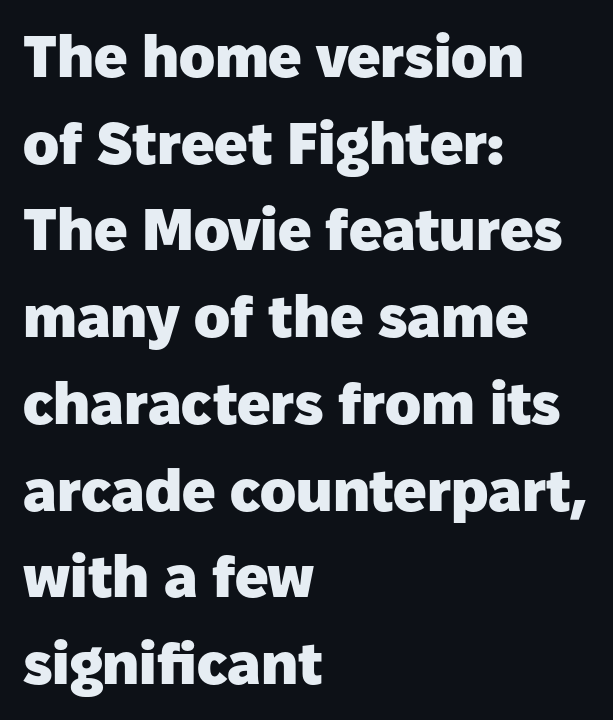
Q: Is the text bold? A: Yes.
Q: Is the text italic (slanted)? A: No, it is upright.
Q: Is the typeface a serif or a sans-serif typeface? A: Sans-serif.
Q: Is the text underlined? A: No.
Q: How is the paragraph aligned? A: Left-aligned.
Q: Is the spacing between letters normal or unusually wide? A: Normal.
Q: Is the spacing between lines tight, normal or loose? A: Normal.
Q: Width (condensed, normal, or wide)? A: Normal.
Q: Stroke contrast? A: Low.
Q: x-height? A: Medium.
Q: Monospaced? A: No.
